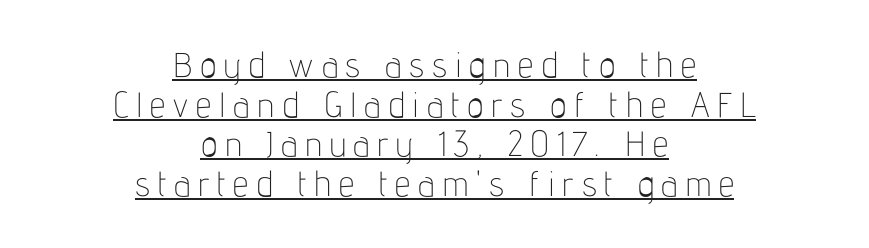
Display-style spreading of the glyphs; the letterfit is very open. Quick note: not italic, upright. The passage shown is typed in a proportional face where columns would drift. These characters rest on top of a visible drawn line. Vertical spacing — tight.
